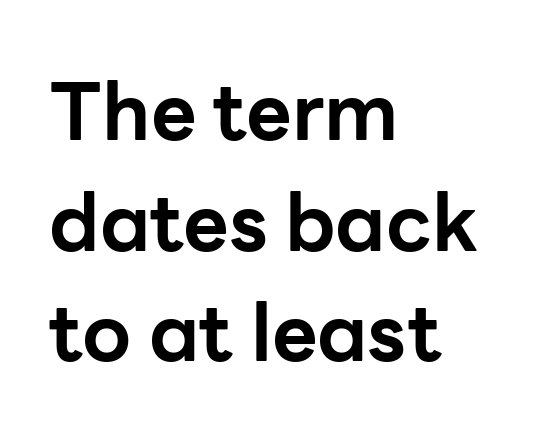
{"serif": "no", "italic": "no", "bold": "yes", "weight": "bold", "width": "normal", "stroke_contrast": "low", "x_height": "medium", "monospaced": "no", "underline": "no", "align": "left", "line_spacing": "normal", "line_spacing_ratio": 1.4, "letter_spacing": "normal", "letter_spacing_em": 0.0, "glyph_px": 79}
